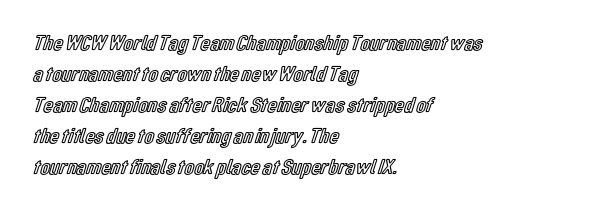
The image shows 22 px text type; set left-aligned, normal line spacing (1.41x), normal letter spacing, not underlined.
